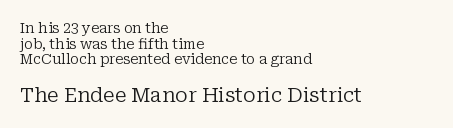
{"italic": "no", "bold": "no", "underline": "no", "align": "left", "line_spacing": "tight", "line_spacing_ratio": 1.12, "letter_spacing": "normal", "letter_spacing_em": 0.0, "larger_block": "second", "size_ratio": 1.43, "glyph_px": 20}
